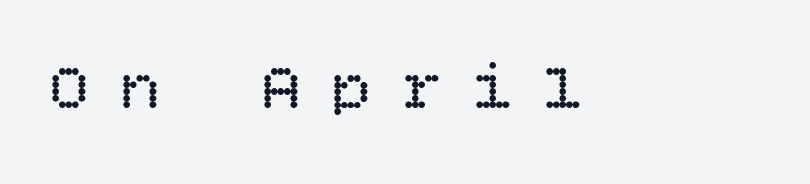
The image shows 66 px regular-weight type, upright; set unusually wide letter spacing (+0.47 em), not underlined; low stroke contrast and a large x-height.
